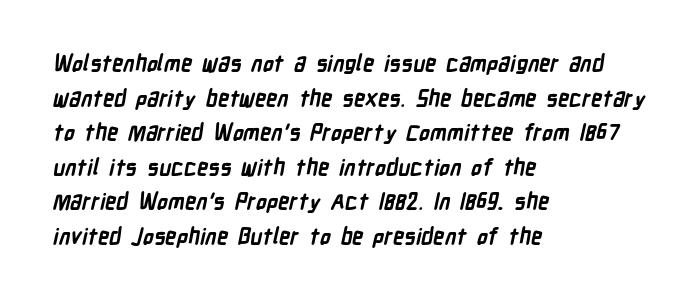
{"bold": "yes", "underline": "no", "align": "left", "line_spacing": "normal", "line_spacing_ratio": 1.57, "letter_spacing": "normal", "letter_spacing_em": 0.0, "glyph_px": 22}
